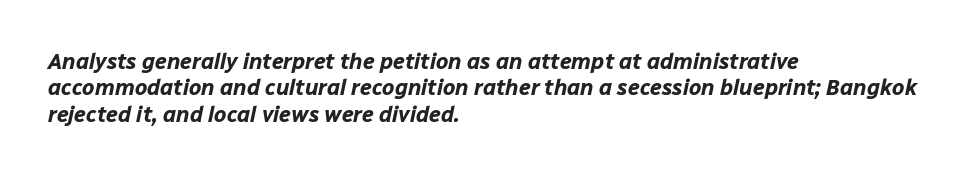
The image shows 22 px bold type, italic (leaning right); set left-aligned, line spacing 1.2x, normal letter spacing, not underlined.
